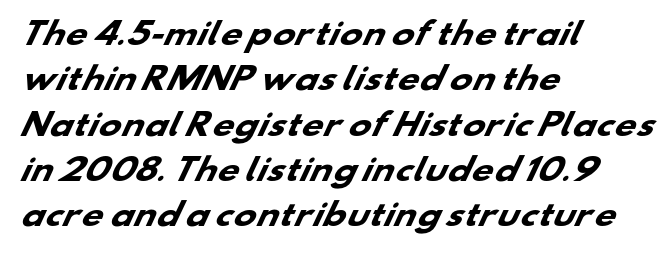
Q: Is the text bold? A: Yes.
Q: Is the typeface a serif or a sans-serif typeface? A: Sans-serif.
Q: Is the text underlined? A: No.
Q: How is the paragraph aligned? A: Left-aligned.
Q: Is the spacing between letters normal or unusually wide? A: Normal.
Q: Is the spacing between lines tight, normal or loose? A: Normal.
Q: Width (condensed, normal, or wide)? A: Wide.
Q: Stroke contrast? A: Low.
Q: x-height? A: Small.
Q: Monospaced? A: No.
